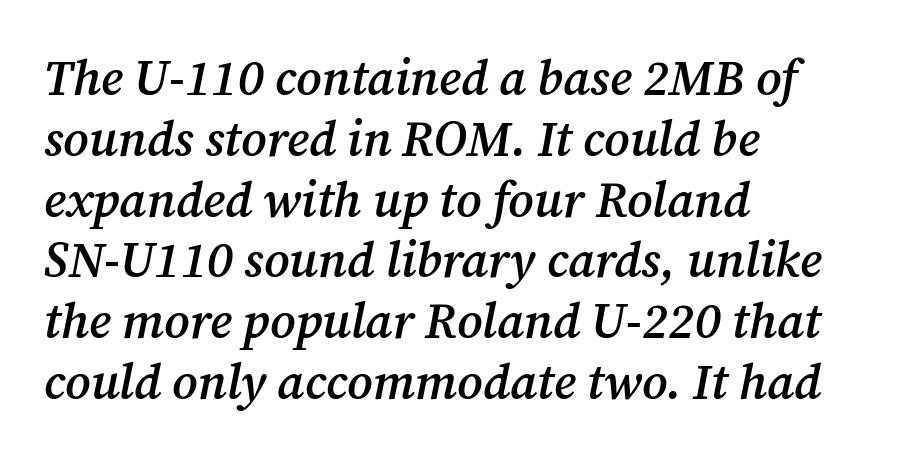
Q: Is the text bold? A: Semi-bold.
Q: Is the text italic (slanted)? A: Yes, it leans right by about 12 degrees.
Q: Is the typeface a serif or a sans-serif typeface? A: Serif.
Q: Is the text underlined? A: No.
Q: How is the paragraph aligned? A: Left-aligned.
Q: Is the spacing between letters normal or unusually wide? A: Normal.
Q: Width (condensed, normal, or wide)? A: Normal.
Q: Stroke contrast? A: Medium.
Q: x-height? A: Medium.
Q: Monospaced? A: No.
